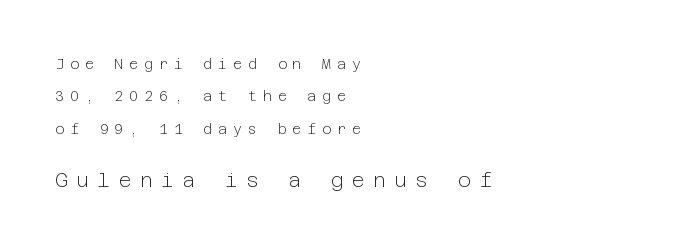
Q: Is the text bold? A: No.
Q: Is the text italic (slanted)? A: No, it is upright.
Q: Is the text underlined? A: No.
Q: How is the paragraph aligned? A: Left-aligned.
Q: Is the spacing between letters normal or unusually wide? A: Unusually wide.
Q: Is the spacing between lines tight, normal or loose? A: Loose.
Q: Which block of text is set in a larger size, the first (top) or the second (bottom)? A: The second (bottom) one.
